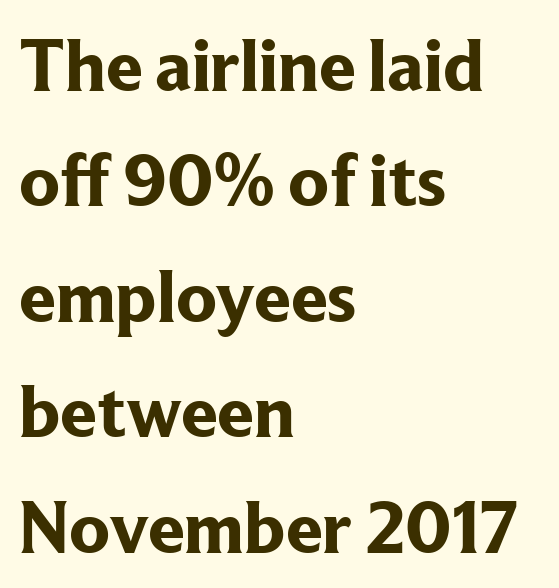
Q: Is the text bold? A: Yes.
Q: Is the text italic (slanted)? A: No, it is upright.
Q: Is the typeface a serif or a sans-serif typeface? A: Serif.
Q: Is the text underlined? A: No.
Q: How is the paragraph aligned? A: Left-aligned.
Q: Is the spacing between letters normal or unusually wide? A: Normal.
Q: Is the spacing between lines tight, normal or loose? A: Normal.
Q: Width (condensed, normal, or wide)? A: Normal.
Q: Stroke contrast? A: Low.
Q: x-height? A: Medium.
Q: Monospaced? A: No.
